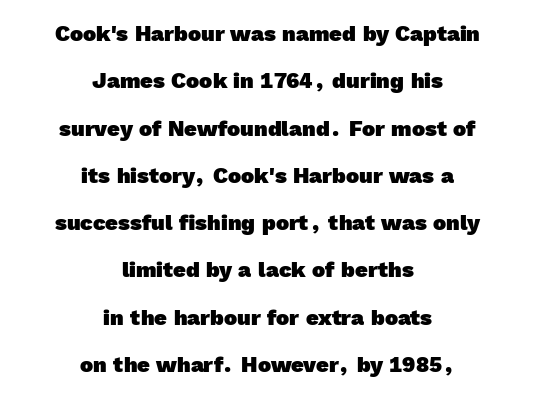
{"bold": "yes", "underline": "no", "align": "center", "line_spacing": "loose", "line_spacing_ratio": 2.15, "letter_spacing": "normal", "letter_spacing_em": 0.0, "glyph_px": 22}
